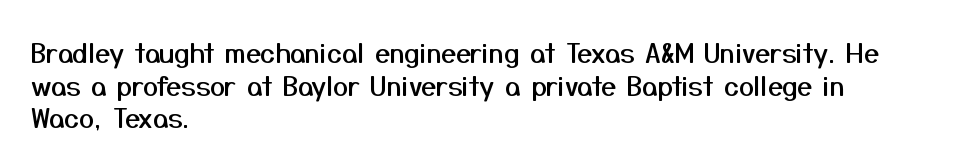
Words float on clear page, feet unadorned. Words appear dense and cohesive because spacing is normal. The lettering holds an erect, upright posture throughout. If you drew a ruler down the left edge, every line would touch it.
